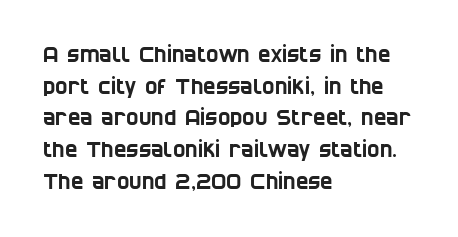
Between one letter and the next there's only the usual sliver of space. Casual observation: everything's shoved over to the left. The area under the type is left untouched. What's the leading like? Ordinary, nothing unusual.
